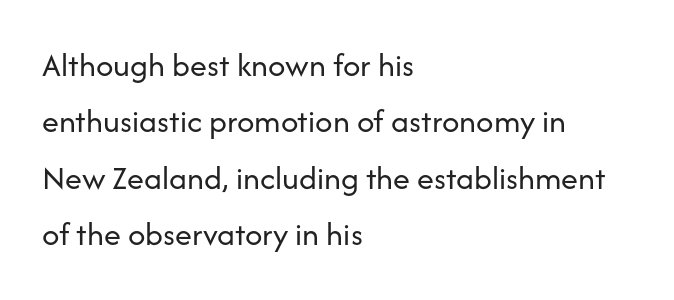
Q: Is the text bold? A: No.
Q: Is the text italic (slanted)? A: No, it is upright.
Q: Is the typeface a serif or a sans-serif typeface? A: Sans-serif.
Q: Is the text underlined? A: No.
Q: How is the paragraph aligned? A: Left-aligned.
Q: Is the spacing between letters normal or unusually wide? A: Normal.
Q: Is the spacing between lines tight, normal or loose? A: Normal.
Q: Width (condensed, normal, or wide)? A: Normal.
Q: Stroke contrast? A: Low.
Q: x-height? A: Medium.
Q: Monospaced? A: No.
